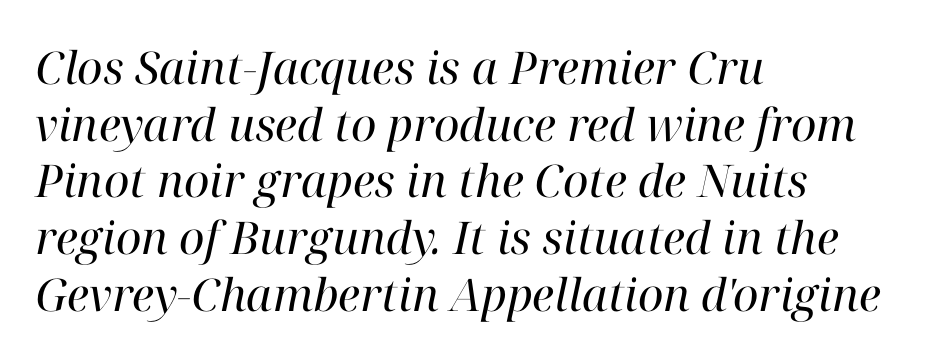
Q: Is the text bold? A: No.
Q: Is the text italic (slanted)? A: Yes, it leans right by about 12 degrees.
Q: Is the typeface a serif or a sans-serif typeface? A: Serif.
Q: Is the text underlined? A: No.
Q: How is the paragraph aligned? A: Left-aligned.
Q: Is the spacing between letters normal or unusually wide? A: Normal.
Q: Is the spacing between lines tight, normal or loose? A: Normal.
Q: Width (condensed, normal, or wide)? A: Normal.
Q: Stroke contrast? A: High.
Q: x-height? A: Medium.
Q: Monospaced? A: No.
